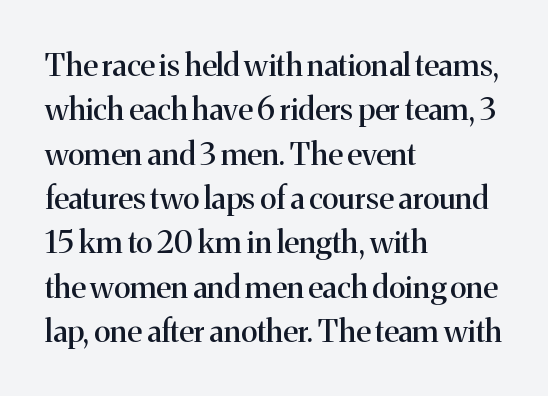
{"serif": "yes", "italic": "no", "width": "normal", "stroke_contrast": "medium", "x_height": "medium", "monospaced": "no", "underline": "no", "align": "left", "line_spacing": "normal", "line_spacing_ratio": 1.43, "letter_spacing": "normal", "letter_spacing_em": 0.0, "glyph_px": 31}
